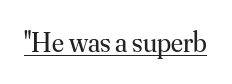
Q: Is the text bold? A: No.
Q: Is the text italic (slanted)? A: No, it is upright.
Q: Is the typeface a serif or a sans-serif typeface? A: Serif.
Q: Is the text underlined? A: Yes.
Q: Is the spacing between letters normal or unusually wide? A: Normal.
Q: Width (condensed, normal, or wide)? A: Normal.
Q: Stroke contrast? A: Medium.
Q: x-height? A: Small.
Q: Monospaced? A: No.
